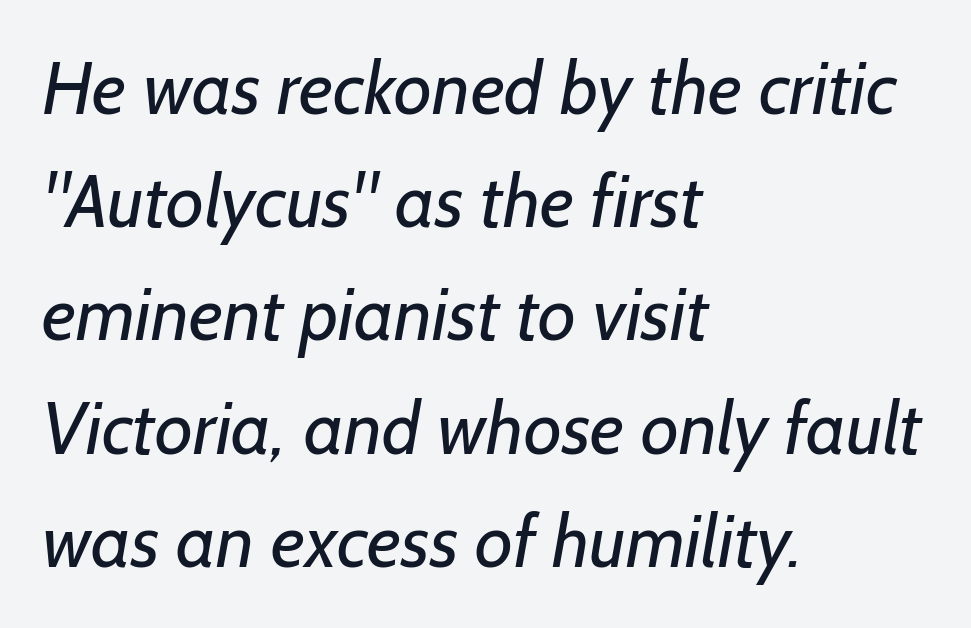
Standard letterfit; no display-style spreading of the glyphs. Unlike a traditional serif, this face leaves its strokes unadorned. These lines are set flush left with a ragged right edge. A normal amount of white space separates one row of letters from the next.
